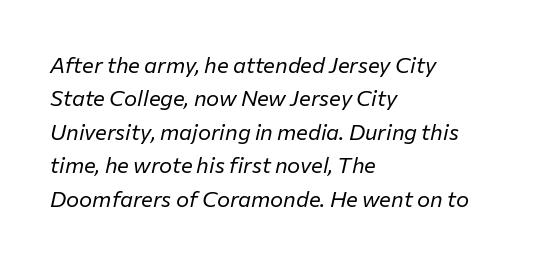
{"italic": "yes", "lean": "right", "slant_degrees": 12, "bold": "no", "underline": "no", "align": "left", "line_spacing": "normal", "line_spacing_ratio": 1.52, "letter_spacing": "normal", "letter_spacing_em": 0.0, "glyph_px": 22}
